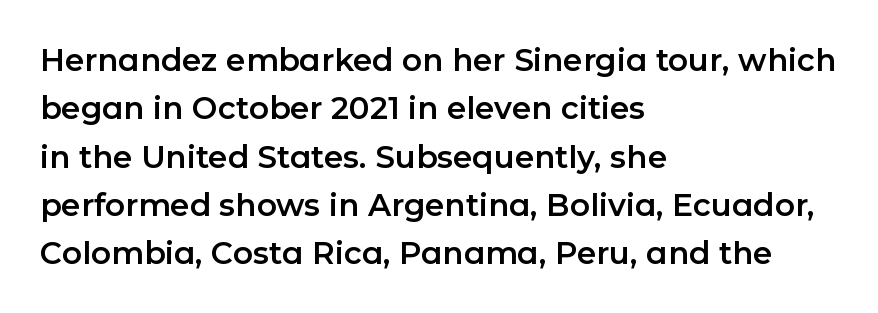
Is there much room between lines? A standard amount, neither cramped nor airy. Style check: upright. The letterforms sit shoulder to shoulder at normal distance. Horizontally, the lines are justified to the leading edge only. Nothing sits at the stroke ends, so this counts as sans-serif.
